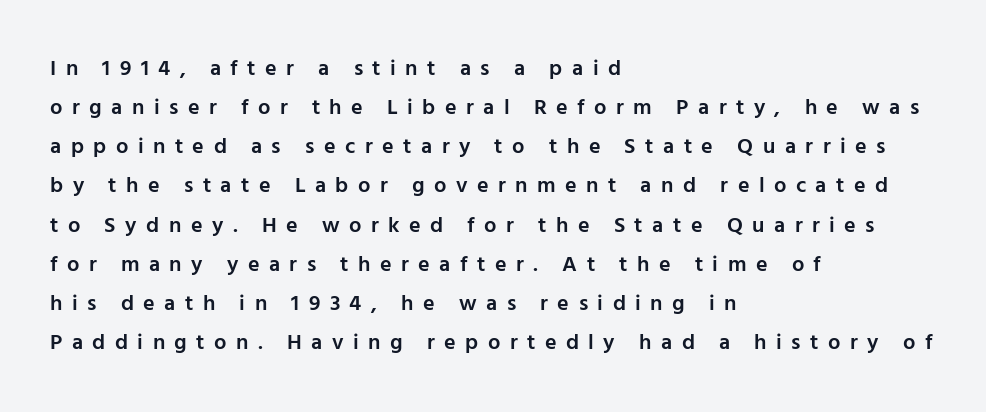
The image shows 22 px text type, upright; set left-aligned, line spacing 1.78x, unusually wide letter spacing (+0.43 em), not underlined.
